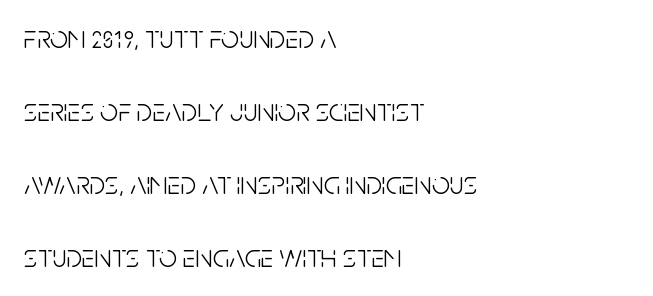
Each word holds together tightly as a unit, with standard inter-letter gaps. The text was rendered using a sans face with plain stroke endings. The passage shown is typed in a proportional face where columns would drift. Words float on clear page, feet unadorned. In terms of posture, this sample is upright.
